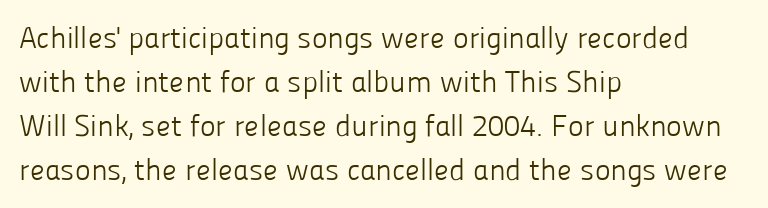
Q: Is the text bold? A: No.
Q: Is the text italic (slanted)? A: No, it is upright.
Q: Is the typeface a serif or a sans-serif typeface? A: Sans-serif.
Q: Is the text underlined? A: No.
Q: How is the paragraph aligned? A: Left-aligned.
Q: Is the spacing between letters normal or unusually wide? A: Normal.
Q: Is the spacing between lines tight, normal or loose? A: Normal.
Q: Width (condensed, normal, or wide)? A: Normal.
Q: Stroke contrast? A: Low.
Q: x-height? A: Medium.
Q: Monospaced? A: No.
